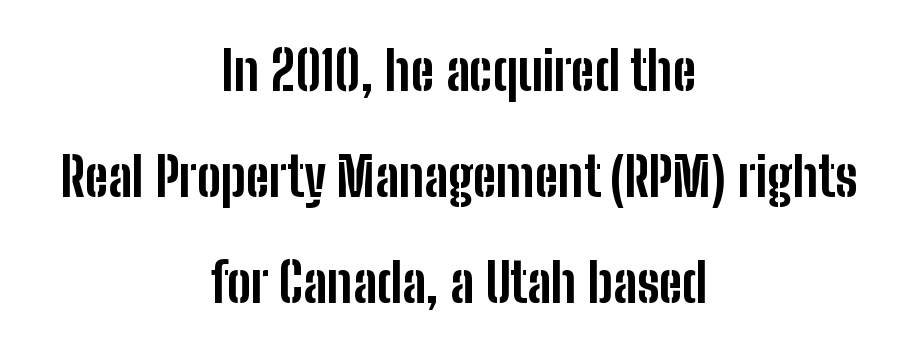
Q: Is the text bold? A: Yes.
Q: Is the text italic (slanted)? A: No, it is upright.
Q: Is the typeface a serif or a sans-serif typeface? A: Sans-serif.
Q: Is the text underlined? A: No.
Q: How is the paragraph aligned? A: Centered.
Q: Is the spacing between letters normal or unusually wide? A: Normal.
Q: Is the spacing between lines tight, normal or loose? A: Loose.
Q: Width (condensed, normal, or wide)? A: Condensed.
Q: Stroke contrast? A: Low.
Q: x-height? A: Medium.
Q: Monospaced? A: No.
